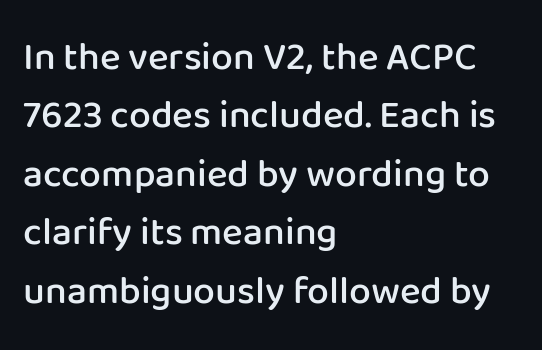
A bit beefed up — I'd call it semibold rather than bold. This sample is left-justified, so line endings fall wherever the words run out. The letters stand upright; this is a roman face. The space between consecutive lines is moderate. No feet cap the strokes, marking this as sans-serif type.
